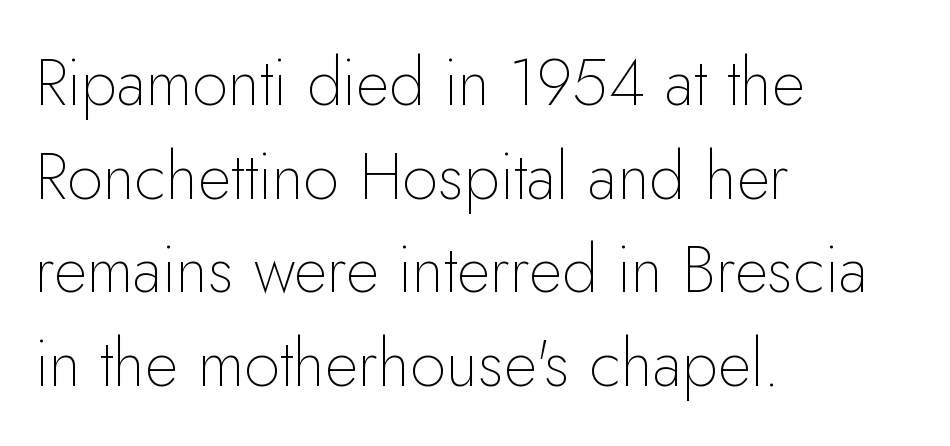
{"serif": "no", "italic": "no", "bold": "no", "weight": "thin", "width": "normal", "stroke_contrast": "low", "x_height": "small", "monospaced": "no", "underline": "no", "align": "left", "line_spacing": "normal", "line_spacing_ratio": 1.44, "letter_spacing": "normal", "letter_spacing_em": 0.0, "glyph_px": 65}
